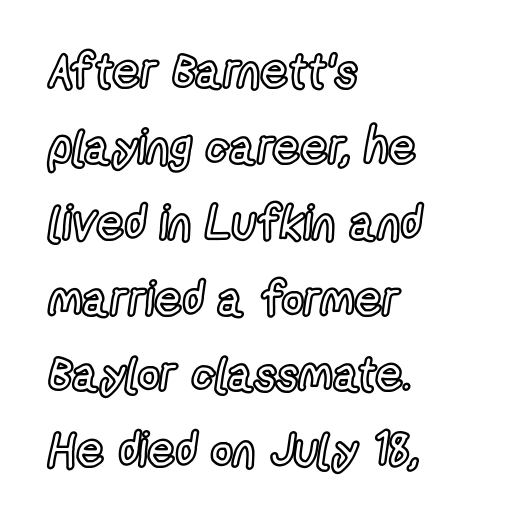
The image shows 48 px condensed type; set left-aligned, normal line spacing (1.58x), normal letter spacing, not underlined; a medium x-height.
